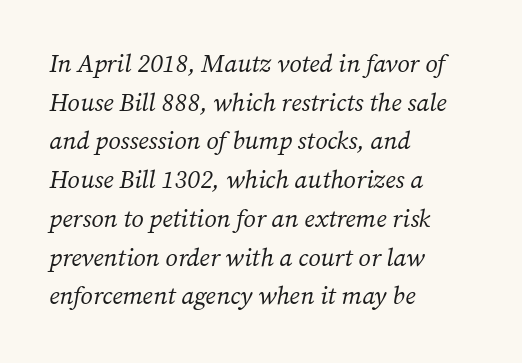
The image shows 25 px text type, italic (leaning right); set left-aligned, normal line spacing (1.55x), normal letter spacing, not underlined.
